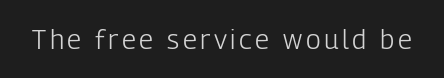
The image shows 27 px text type, upright; set not underlined.
